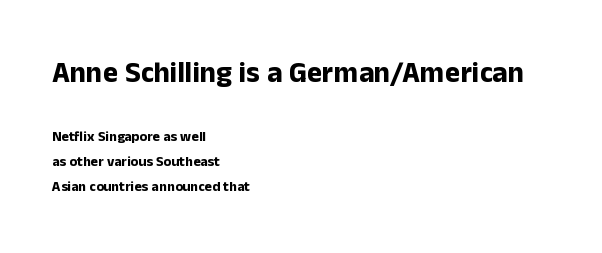
{"serif": "no", "italic": "no", "bold": "yes", "weight": "bold", "width": "normal", "stroke_contrast": "low", "x_height": "medium", "monospaced": "no", "underline": "no", "align": "left", "line_spacing_ratio": 1.76, "letter_spacing": "normal", "letter_spacing_em": 0.0, "larger_block": "first", "size_ratio": 2.07, "glyph_px": 29}
